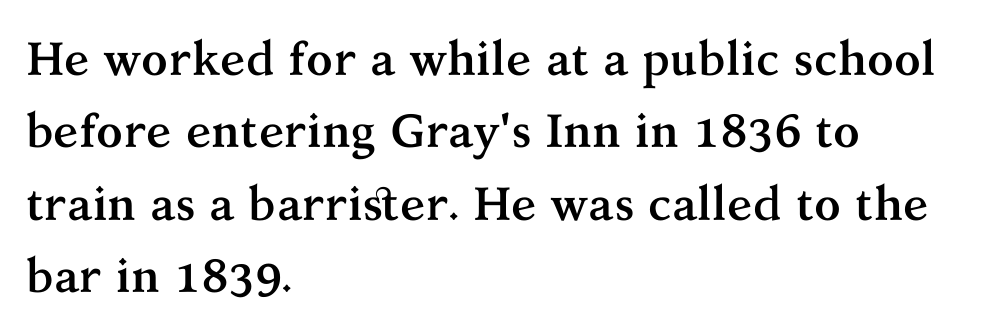
{"serif": "yes", "italic": "no", "bold": "yes", "weight": "semibold", "width": "normal", "stroke_contrast": "medium", "x_height": "medium", "monospaced": "no", "underline": "no", "align": "left", "line_spacing": "normal", "line_spacing_ratio": 1.54, "letter_spacing": "normal", "letter_spacing_em": 0.0, "glyph_px": 47}
